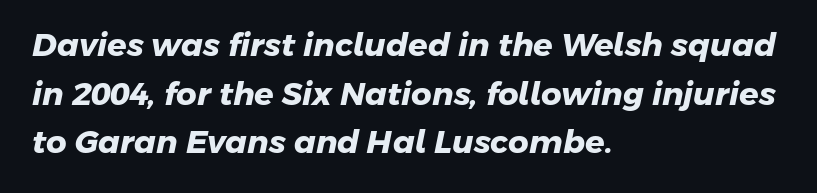
Q: Is the text bold? A: Yes.
Q: Is the typeface a serif or a sans-serif typeface? A: Sans-serif.
Q: Is the text underlined? A: No.
Q: How is the paragraph aligned? A: Left-aligned.
Q: Is the spacing between letters normal or unusually wide? A: Normal.
Q: Is the spacing between lines tight, normal or loose? A: Normal.
Q: Width (condensed, normal, or wide)? A: Normal.
Q: Stroke contrast? A: Low.
Q: x-height? A: Medium.
Q: Monospaced? A: No.
